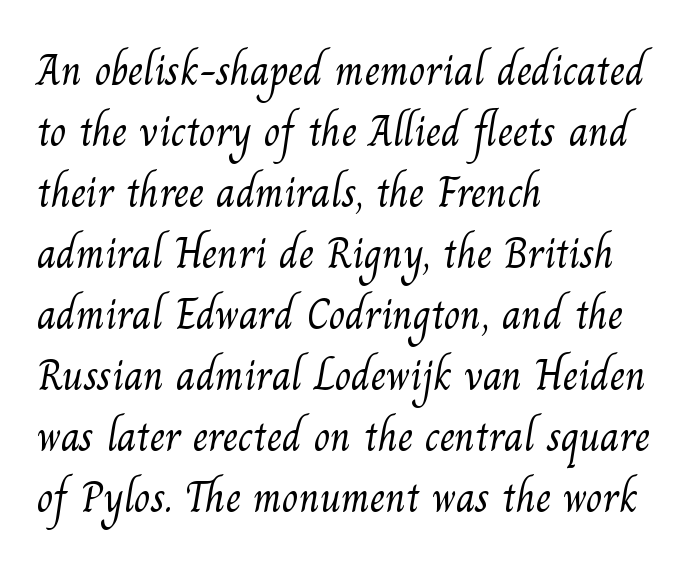
The image shows 43 px light serif type; set left-aligned, normal line spacing (1.42x), normal letter spacing, not underlined; medium stroke contrast and a small x-height.
